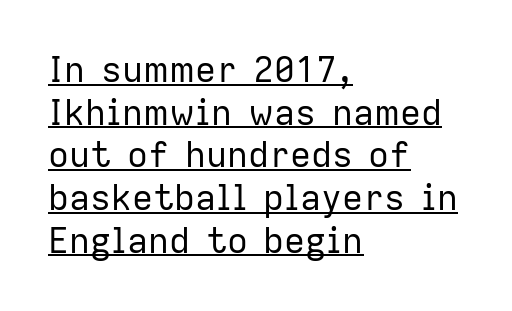
The specimen reads as upright at a glance. A classic flush-left, rag-right setting is used for this passage. Summary of weight: not heavy and not bold. These lines are rendered in a variable-pitch font.
